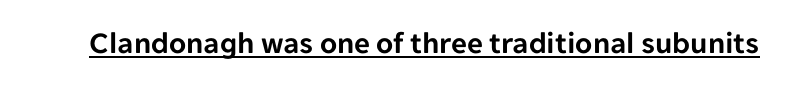
Notice how the stems are strictly vertical — no italics here. Check where the strokes stop: nothing finishes them off — pure sans. Looks like regular typesetting: each glyph gets only the width it needs. The horizontal fit of the characters is conventional and even. A baseline rule has been typeset under these characters.
